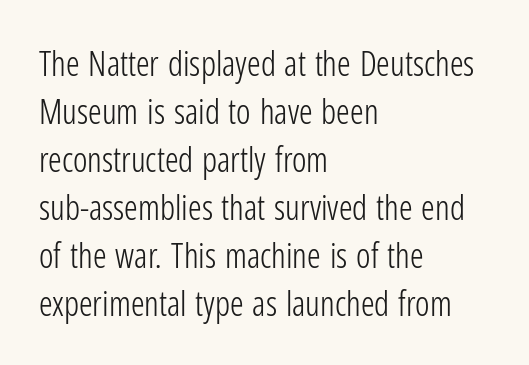
{"serif": "no", "italic": "no", "bold": "no", "weight": "light", "width": "condensed", "stroke_contrast": "low", "x_height": "medium", "monospaced": "no", "underline": "no", "align": "left", "line_spacing": "normal", "line_spacing_ratio": 1.41, "letter_spacing": "normal", "letter_spacing_em": 0.0, "glyph_px": 34}
